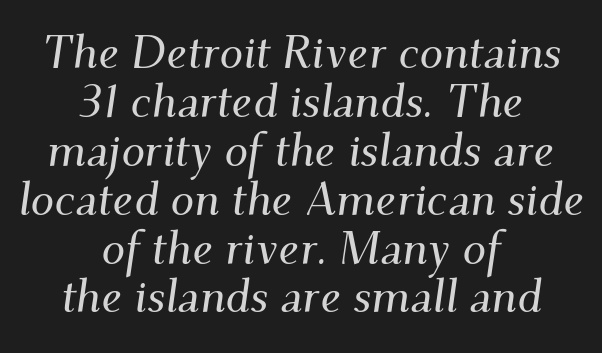
The image shows 47 px serif type, italic (leaning right); set centered, tight line spacing (1.04x), normal letter spacing, not underlined; medium stroke contrast and a small x-height.
